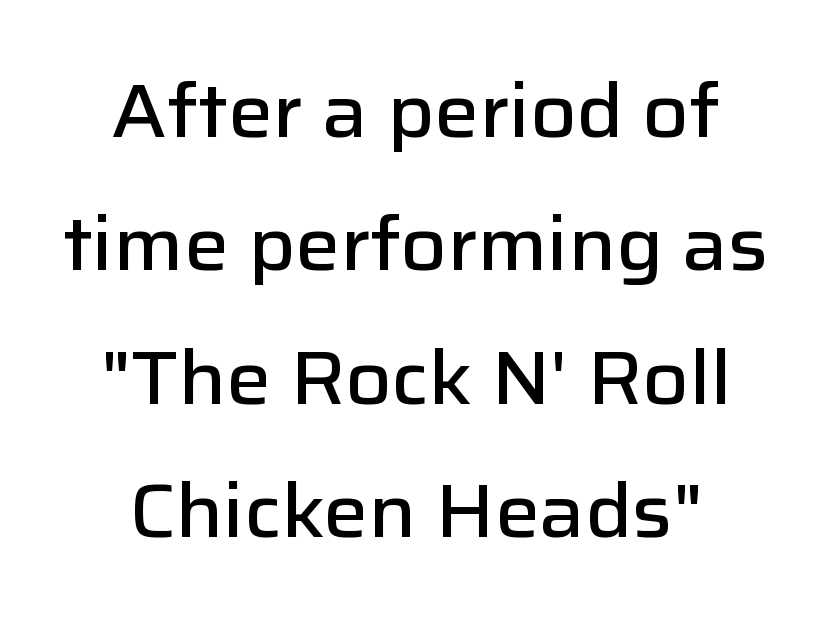
Q: Is the text bold? A: Semi-bold.
Q: Is the text italic (slanted)? A: No, it is upright.
Q: Is the typeface a serif or a sans-serif typeface? A: Sans-serif.
Q: Is the text underlined? A: No.
Q: How is the paragraph aligned? A: Centered.
Q: Is the spacing between letters normal or unusually wide? A: Normal.
Q: Width (condensed, normal, or wide)? A: Normal.
Q: Stroke contrast? A: Low.
Q: x-height? A: Medium.
Q: Monospaced? A: No.
